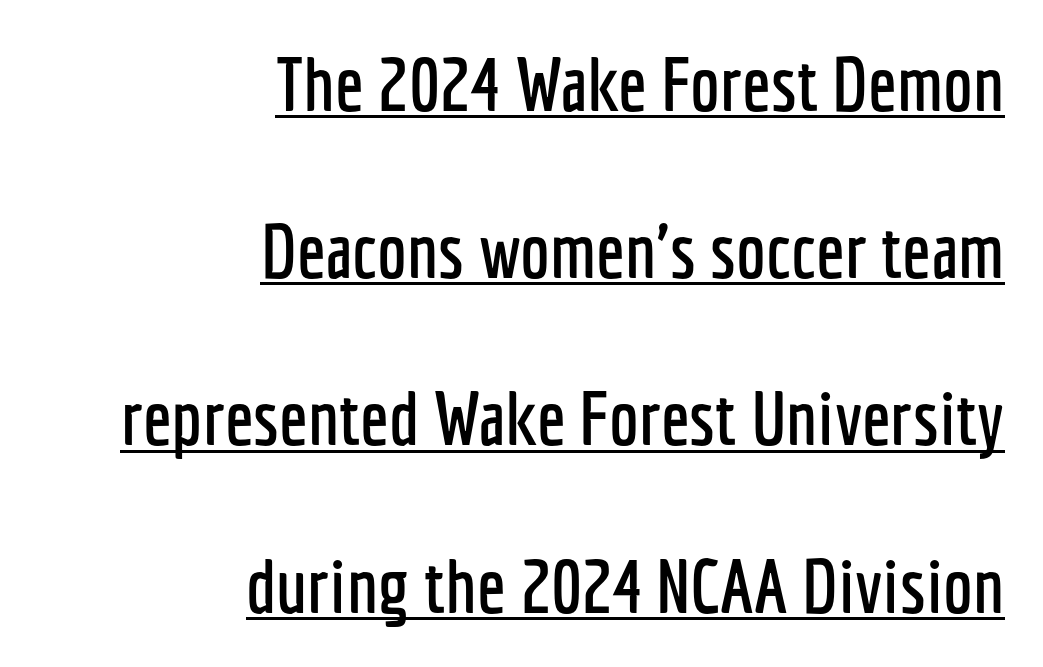
Q: Is the text italic (slanted)? A: No, it is upright.
Q: Is the typeface a serif or a sans-serif typeface? A: Sans-serif.
Q: Is the text underlined? A: Yes.
Q: How is the paragraph aligned? A: Right-aligned.
Q: Is the spacing between letters normal or unusually wide? A: Normal.
Q: Is the spacing between lines tight, normal or loose? A: Loose.
Q: Width (condensed, normal, or wide)? A: Condensed.
Q: Stroke contrast? A: Low.
Q: x-height? A: Medium.
Q: Monospaced? A: No.
